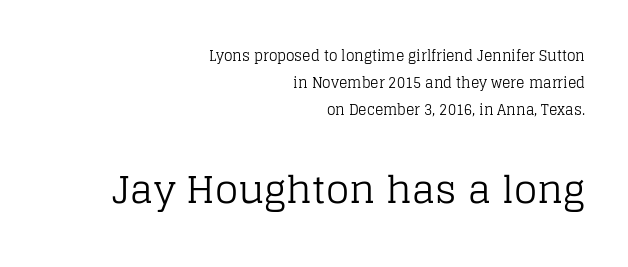
{"serif": "yes", "italic": "no", "bold": "no", "weight": "regular", "width": "normal", "stroke_contrast": "low", "x_height": "large", "monospaced": "no", "underline": "no", "align": "right", "line_spacing": "loose", "line_spacing_ratio": 1.92, "letter_spacing": "normal", "letter_spacing_em": 0.0, "larger_block": "second", "size_ratio": 2.71, "glyph_px": 38}
